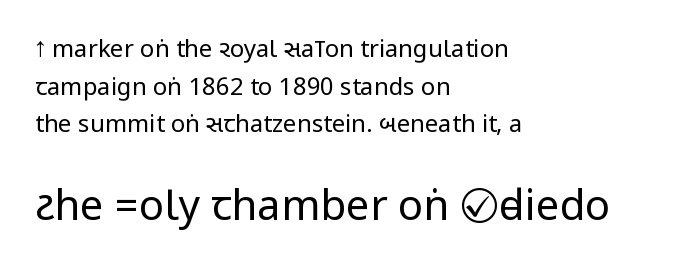
The image shows 42 px regular-weight, condensed sans-serif type, upright; set left-aligned, normal line spacing (1.57x), normal letter spacing, not underlined; the second (bottom) block is 1.75x larger; low stroke contrast.
